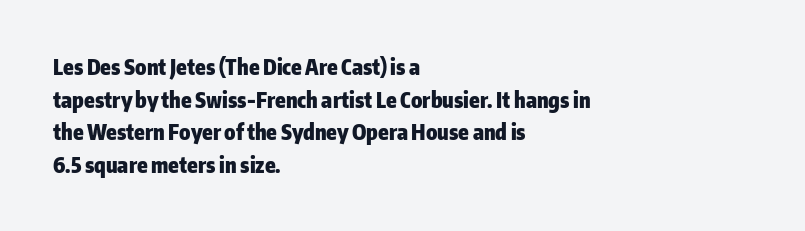
Q: Is the text bold? A: Yes.
Q: Is the text italic (slanted)? A: No, it is upright.
Q: Is the text underlined? A: No.
Q: How is the paragraph aligned? A: Left-aligned.
Q: Is the spacing between letters normal or unusually wide? A: Normal.
Q: Is the spacing between lines tight, normal or loose? A: Normal.
